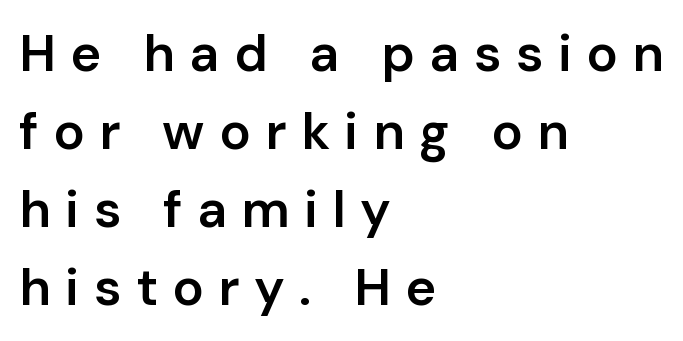
The image shows 52 px semibold sans-serif type, upright; set left-aligned, normal line spacing (1.5x), unusually wide letter spacing (+0.28 em), not underlined; low stroke contrast and a medium x-height.
